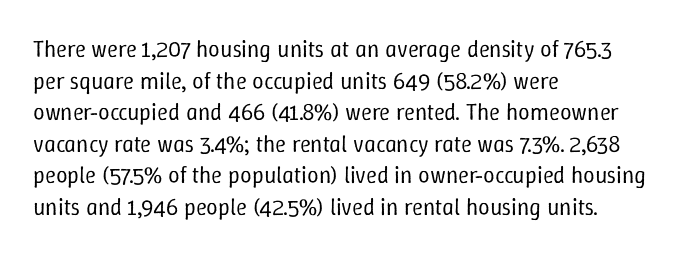
Q: Is the text bold? A: No.
Q: Is the text italic (slanted)? A: No, it is upright.
Q: Is the text underlined? A: No.
Q: How is the paragraph aligned? A: Left-aligned.
Q: Is the spacing between letters normal or unusually wide? A: Normal.
Q: Is the spacing between lines tight, normal or loose? A: Normal.
